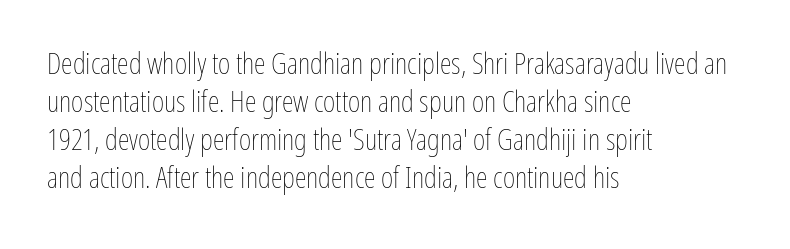
Q: Is the text bold? A: No.
Q: Is the text italic (slanted)? A: No, it is upright.
Q: Is the text underlined? A: No.
Q: How is the paragraph aligned? A: Left-aligned.
Q: Is the spacing between letters normal or unusually wide? A: Normal.
Q: Is the spacing between lines tight, normal or loose? A: Normal.
Q: Width (condensed, normal, or wide)? A: Condensed.
Q: Stroke contrast? A: Low.
Q: x-height? A: Medium.
Q: Monospaced? A: No.
